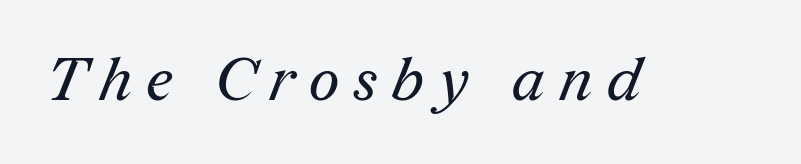
{"serif": "yes", "bold": "no", "weight": "regular", "width": "normal", "stroke_contrast": "medium", "x_height": "medium", "monospaced": "no", "underline": "no", "letter_spacing": "wide", "letter_spacing_em": 0.24, "glyph_px": 60}
